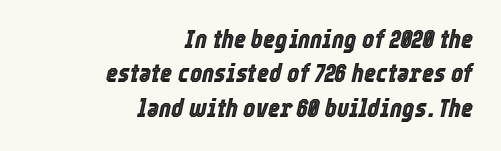
{"italic": "yes", "lean": "right", "slant_degrees": 12, "underline": "no", "align": "right", "line_spacing": "normal", "line_spacing_ratio": 1.32, "letter_spacing": "normal", "letter_spacing_em": 0.0, "glyph_px": 26}
